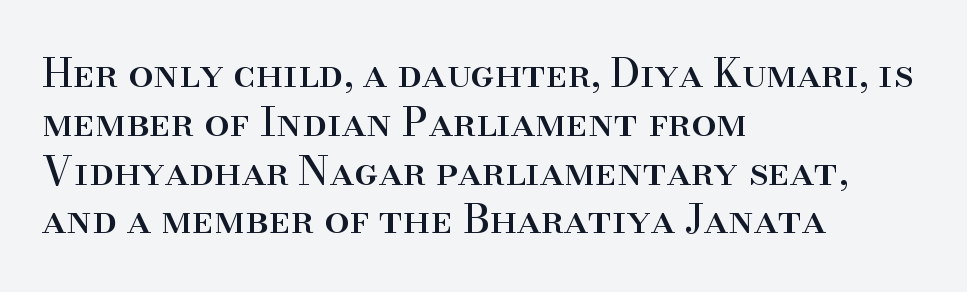
Check where the strokes stop: tiny serifs finish them off. Is the block centered? No — it sits flush against the left margin. Think of a printed novel: that variable character pitch is what you see here. Underline: absent. Look at the tracking — it's just the regular setting, nothing added.
